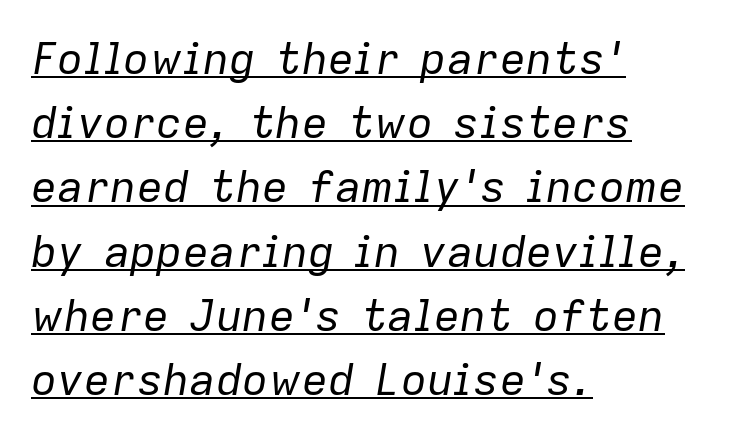
Spacing verdict: proportional, widths tailored to each character. Yep, that's italic — everything's leaning. The text block is weighted toward the left margin, trailing off unevenly rightward. A typesetter would call this leading conventional body-copy spacing.
